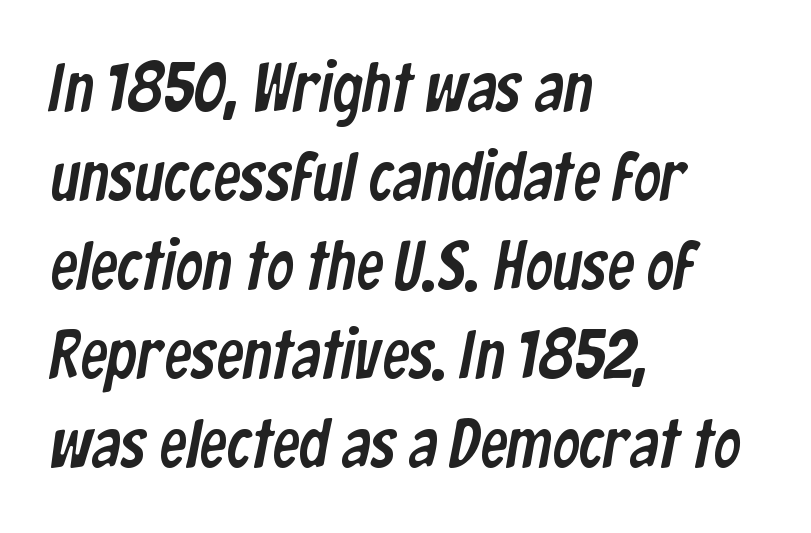
Q: Is the typeface a serif or a sans-serif typeface? A: Sans-serif.
Q: Is the text underlined? A: No.
Q: How is the paragraph aligned? A: Left-aligned.
Q: Is the spacing between letters normal or unusually wide? A: Normal.
Q: Is the spacing between lines tight, normal or loose? A: Normal.
Q: Width (condensed, normal, or wide)? A: Condensed.
Q: Stroke contrast? A: Low.
Q: x-height? A: Medium.
Q: Monospaced? A: No.
